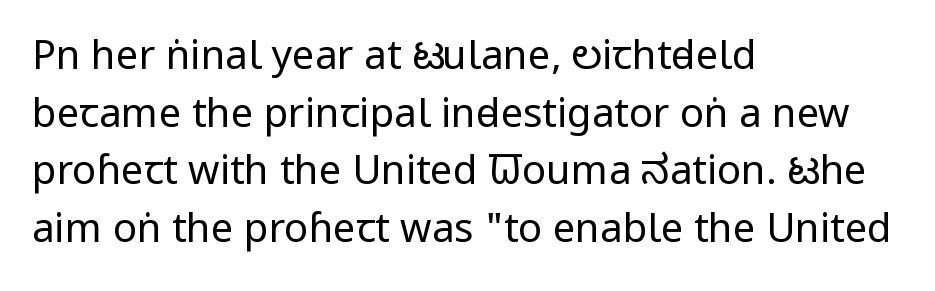
{"serif": "no", "italic": "no", "bold": "no", "weight": "regular", "width": "condensed", "stroke_contrast": "low", "x_height": "large", "monospaced": "no", "underline": "no", "align": "left", "line_spacing": "normal", "line_spacing_ratio": 1.44, "letter_spacing": "normal", "letter_spacing_em": 0.0, "glyph_px": 40}
